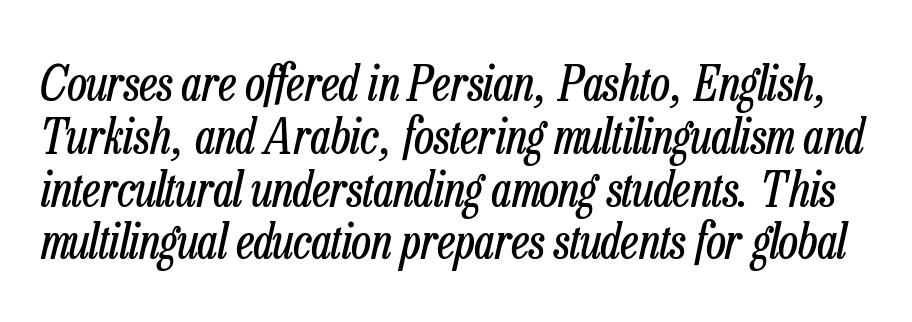
The image shows 48 px regular-weight, condensed type, italic (leaning right); set tight line spacing (1.1x), normal letter spacing, not underlined; low stroke contrast and a medium x-height.
